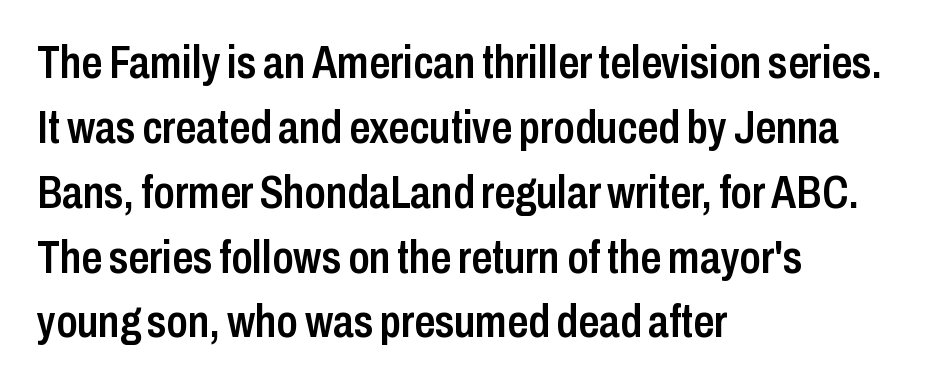
Q: Is the text bold? A: Semi-bold.
Q: Is the text italic (slanted)? A: No, it is upright.
Q: Is the typeface a serif or a sans-serif typeface? A: Sans-serif.
Q: Is the text underlined? A: No.
Q: How is the paragraph aligned? A: Left-aligned.
Q: Is the spacing between letters normal or unusually wide? A: Normal.
Q: Is the spacing between lines tight, normal or loose? A: Normal.
Q: Width (condensed, normal, or wide)? A: Condensed.
Q: Stroke contrast? A: Low.
Q: x-height? A: Medium.
Q: Monospaced? A: No.
